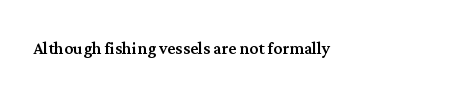
The rag falls on the right side of this text block. Posture: upright roman. The letterforms sit shoulder to shoulder at normal distance. Each row of text sits above clean, open space.
